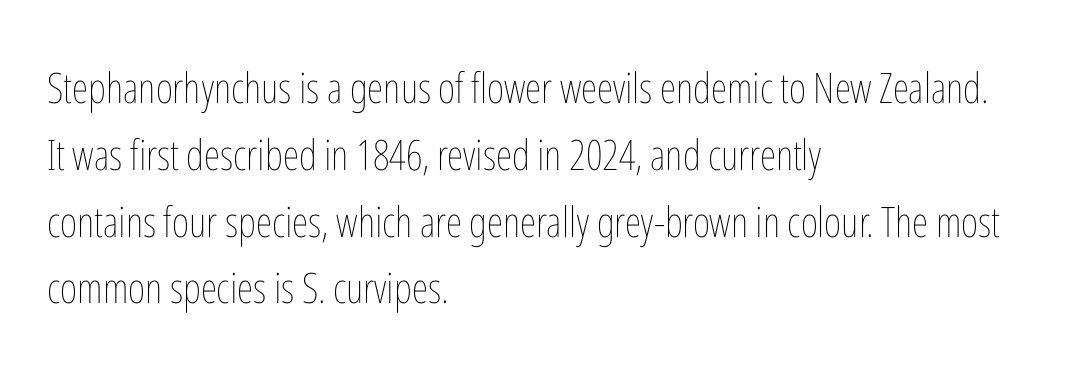
The image shows 42 px thin, condensed type, upright; set left-aligned, normal line spacing (1.59x), normal letter spacing, not underlined; low stroke contrast and a medium x-height.
